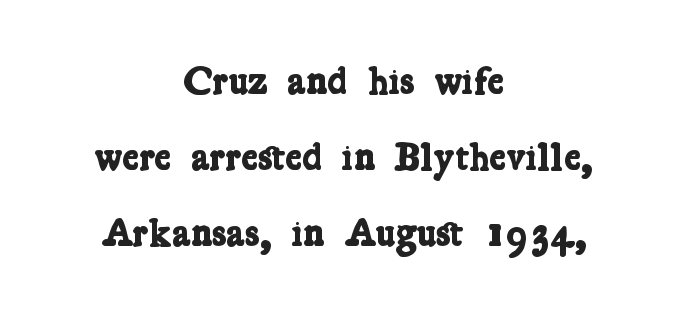
Q: Is the text bold? A: Yes.
Q: Is the typeface a serif or a sans-serif typeface? A: Serif.
Q: Is the text underlined? A: No.
Q: How is the paragraph aligned? A: Centered.
Q: Is the spacing between letters normal or unusually wide? A: Normal.
Q: Is the spacing between lines tight, normal or loose? A: Loose.
Q: Width (condensed, normal, or wide)? A: Condensed.
Q: Stroke contrast? A: Low.
Q: x-height? A: Medium.
Q: Monospaced? A: No.
